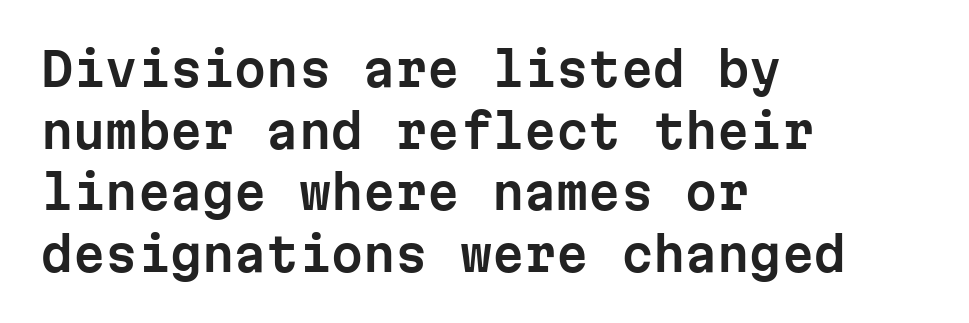
The image shows 46 px sans-serif type, upright, monospaced; set left-aligned, normal line spacing (1.34x), normal letter spacing, not underlined; low stroke contrast and a medium x-height.
